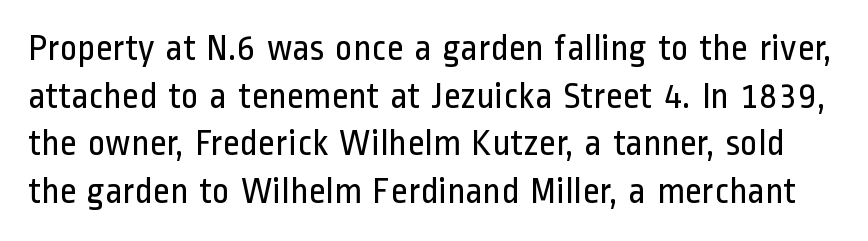
The designer left line spacing at the default. The passage shown is typed in a proportional face where columns would drift. The specimen omits any rule beneath the text block's lines. The passage shown is not bold in any degree. Typographically, this falls in the sans-serif category. Nobody touched the tracking dial on this one.
